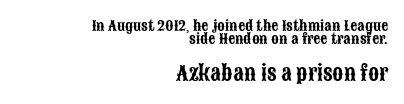
These lines stack with their right ends in a neat column. Observe the ordinary spacing: letters are neighbours, not strangers. No word sits above an underline. The letters in the lower block stand taller than those in the block above.
